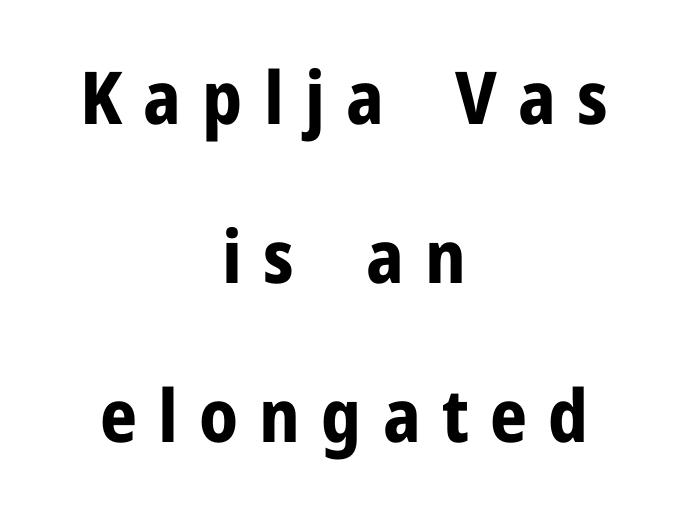
The space between consecutive lines is lavish. Looks like regular typesetting: each glyph gets only the width it needs. Has an underline been added? It has not. Letterform terminals end flat and unadorned throughout the passage. Do the letters lean? They stand straight.
